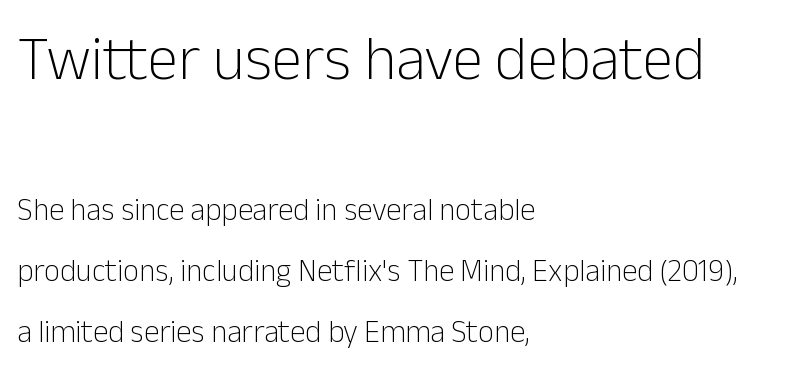
{"serif": "no", "italic": "no", "bold": "no", "weight": "light", "width": "normal", "stroke_contrast": "low", "x_height": "medium", "monospaced": "no", "underline": "no", "align": "left", "line_spacing": "loose", "line_spacing_ratio": 1.97, "letter_spacing": "normal", "letter_spacing_em": 0.0, "larger_block": "first", "size_ratio": 2.0, "glyph_px": 62}
